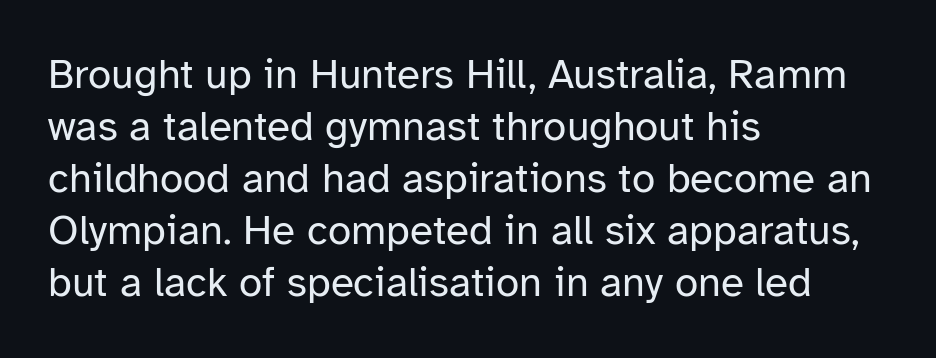
{"serif": "no", "italic": "no", "bold": "no", "weight": "regular", "width": "normal", "stroke_contrast": "low", "x_height": "medium", "monospaced": "no", "underline": "no", "align": "left", "line_spacing_ratio": 1.24, "letter_spacing": "normal", "letter_spacing_em": 0.0, "glyph_px": 42}
